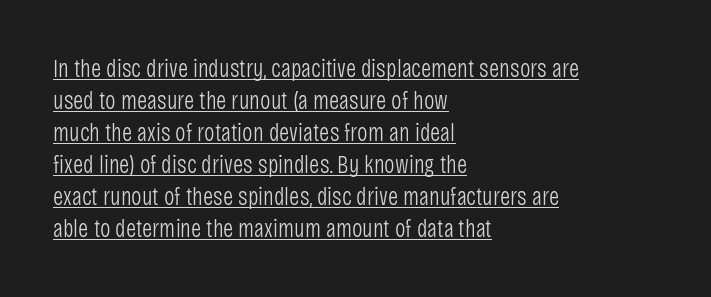
Q: Is the text bold? A: No.
Q: Is the text italic (slanted)? A: No, it is upright.
Q: Is the text underlined? A: Yes.
Q: How is the paragraph aligned? A: Left-aligned.
Q: Is the spacing between letters normal or unusually wide? A: Normal.
Q: Is the spacing between lines tight, normal or loose? A: Normal.
